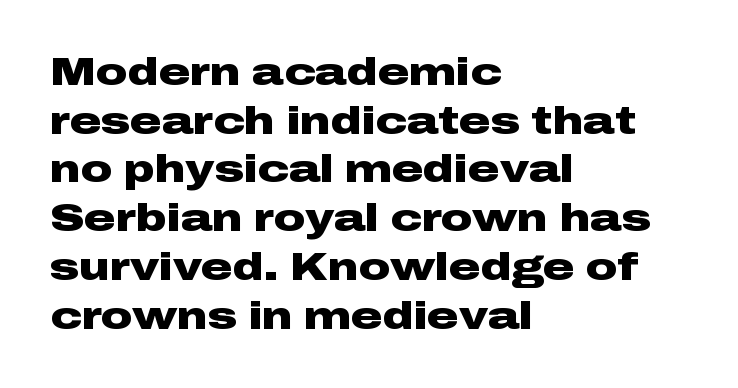
In terms of weight, the rendering is a true, heavy bold. Unmarked baselines from the first word to the last. Looks like regular typesetting: each glyph gets only the width it needs. These lines are set flush left with a ragged right edge.
